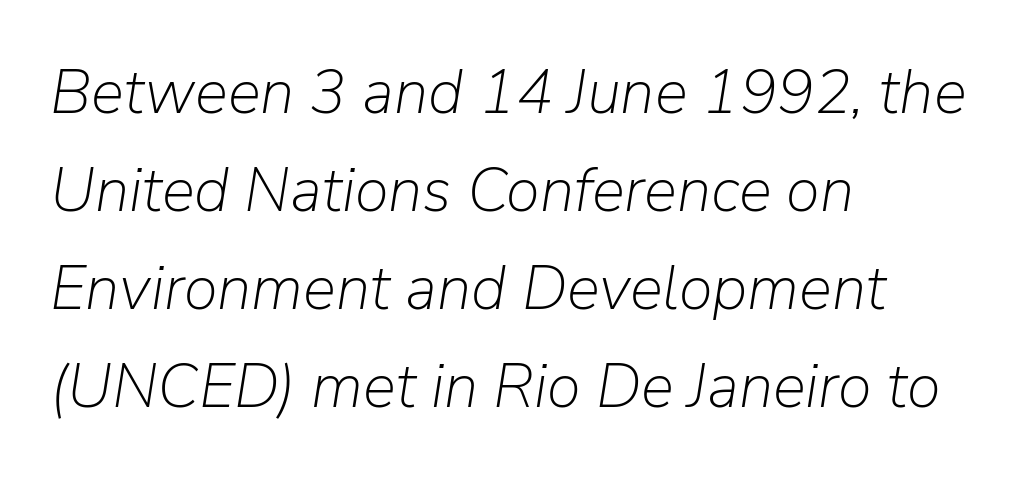
The image shows 62 px light type, italic (leaning right); set left-aligned, normal line spacing (1.58x), normal letter spacing, not underlined; low stroke contrast and a medium x-height.
